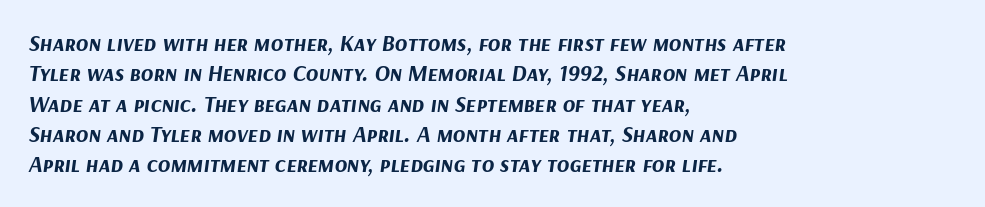
Check the space under the baseline: it is left empty. The rows are spaced the way most documents space them. I'd describe the lettering as bold — thick and assertive. A typesetter would call this zero additional tracking.
